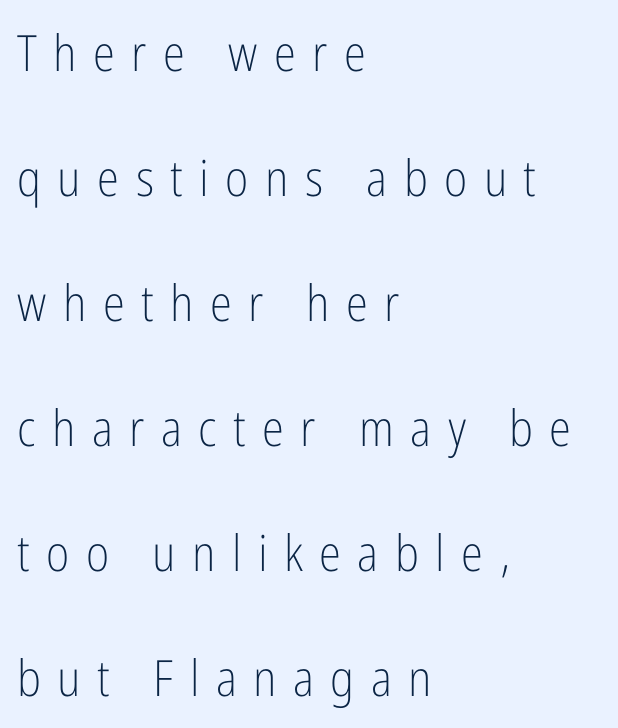
The rendering uses natural spacing where letterforms have individual widths. No extra ink here — the face is not bold. This sample is left-justified, so line endings fall wherever the words run out. Summary of vertical rhythm: relaxed, with wide interline spacing. Every character sits straight up, as roman type does.
